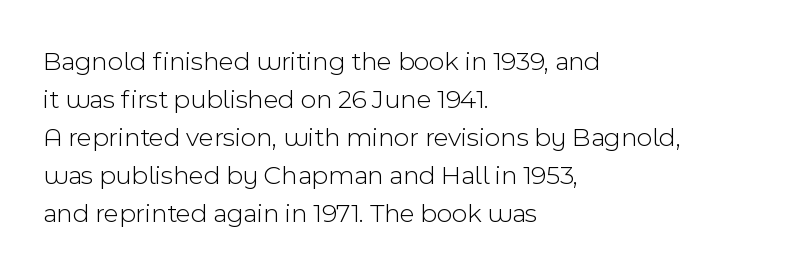
Q: Is the text bold? A: No.
Q: Is the text italic (slanted)? A: No, it is upright.
Q: Is the text underlined? A: No.
Q: How is the paragraph aligned? A: Left-aligned.
Q: Is the spacing between letters normal or unusually wide? A: Normal.
Q: Is the spacing between lines tight, normal or loose? A: Normal.
